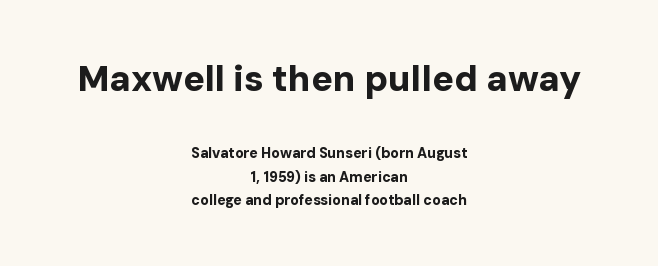
Q: Is the text bold? A: Yes.
Q: Is the text italic (slanted)? A: No, it is upright.
Q: Is the typeface a serif or a sans-serif typeface? A: Sans-serif.
Q: Is the text underlined? A: No.
Q: How is the paragraph aligned? A: Centered.
Q: Is the spacing between letters normal or unusually wide? A: Normal.
Q: Is the spacing between lines tight, normal or loose? A: Normal.
Q: Which block of text is set in a larger size, the first (top) or the second (bottom)? A: The first (top) one.
Q: Width (condensed, normal, or wide)? A: Normal.
Q: Stroke contrast? A: Low.
Q: x-height? A: Medium.
Q: Monospaced? A: No.
